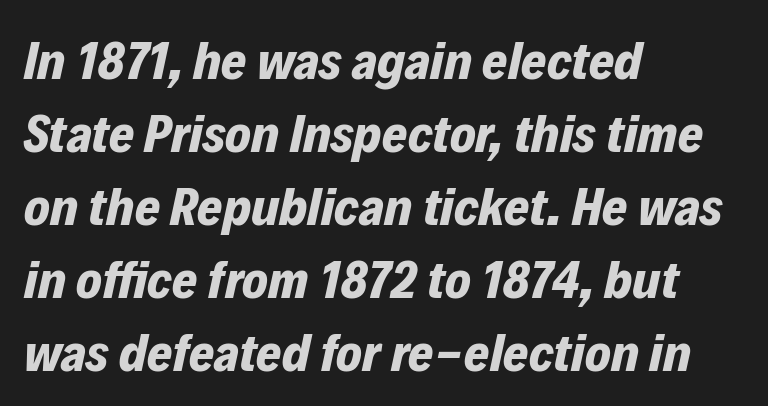
Q: Is the text bold? A: Yes.
Q: Is the text italic (slanted)? A: Yes, it leans right by about 12 degrees.
Q: Is the text underlined? A: No.
Q: How is the paragraph aligned? A: Left-aligned.
Q: Is the spacing between letters normal or unusually wide? A: Normal.
Q: Is the spacing between lines tight, normal or loose? A: Normal.
Q: Width (condensed, normal, or wide)? A: Normal.
Q: Stroke contrast? A: Low.
Q: x-height? A: Medium.
Q: Monospaced? A: No.
